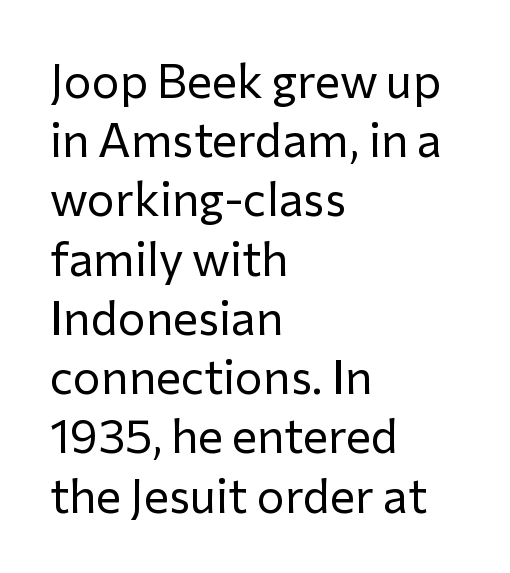
The image shows 47 px regular-weight sans-serif type, upright; set left-aligned, normal line spacing (1.26x), normal letter spacing, not underlined; low stroke contrast and a medium x-height.
